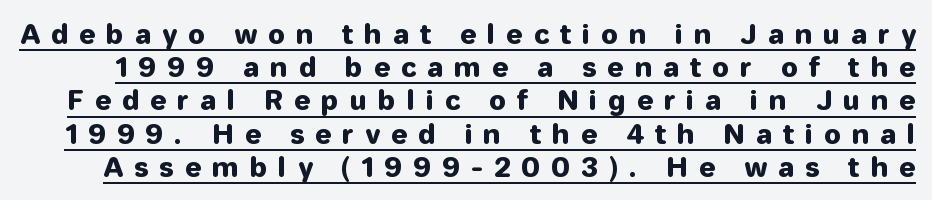
{"italic": "no", "underline": "yes", "line_spacing_ratio": 1.23, "letter_spacing": "wide", "letter_spacing_em": 0.42, "glyph_px": 27}
